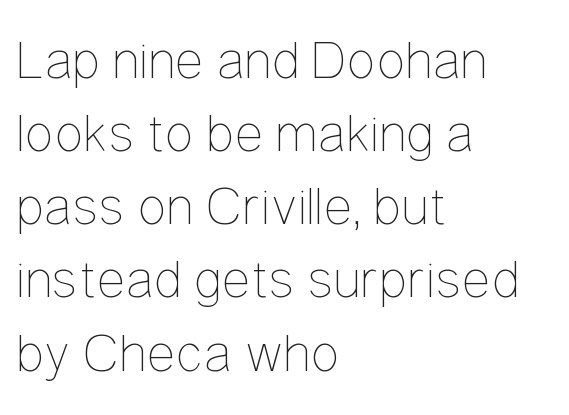
{"italic": "no", "bold": "no", "weight": "thin", "width": "condensed", "stroke_contrast": "low", "x_height": "medium", "monospaced": "no", "underline": "no", "align": "left", "line_spacing": "normal", "line_spacing_ratio": 1.33, "letter_spacing": "normal", "letter_spacing_em": 0.0, "glyph_px": 55}
